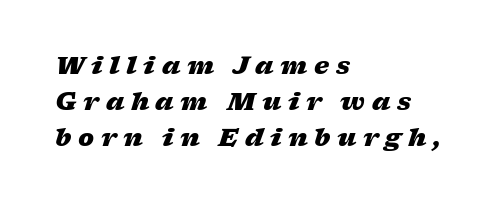
Q: Is the text bold? A: Yes.
Q: Is the text italic (slanted)? A: Yes, it leans right by about 17 degrees.
Q: Is the text underlined? A: No.
Q: How is the paragraph aligned? A: Left-aligned.
Q: Is the spacing between letters normal or unusually wide? A: Unusually wide.
Q: Is the spacing between lines tight, normal or loose? A: Normal.
